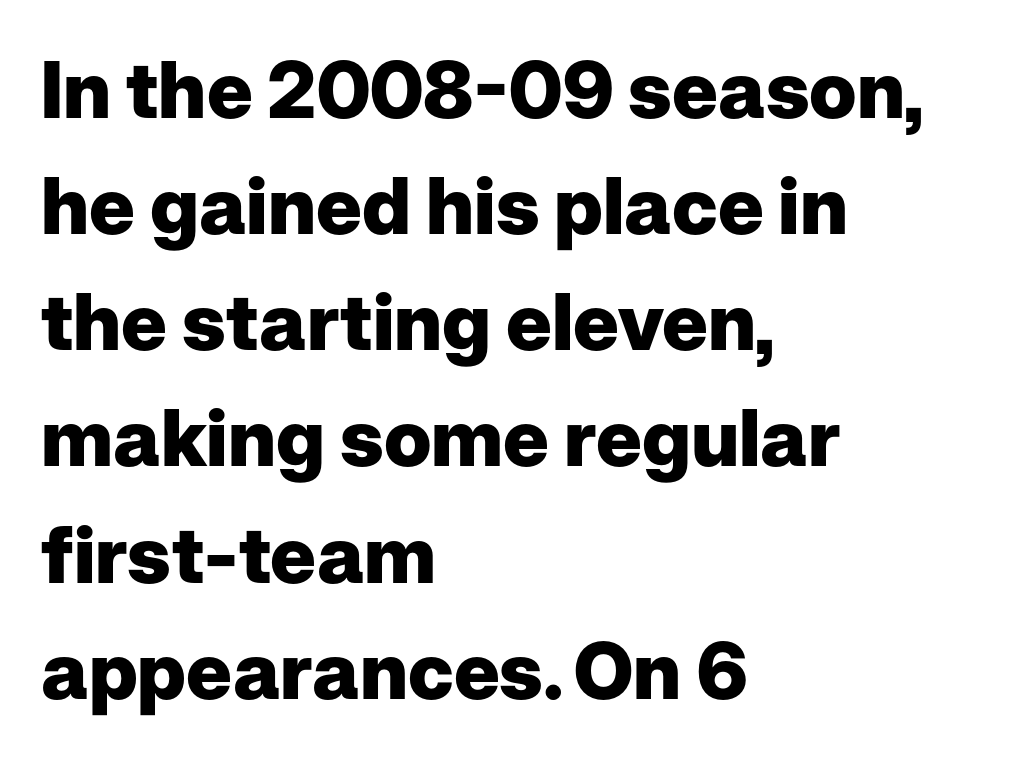
{"serif": "no", "italic": "no", "bold": "yes", "weight": "heavy", "width": "normal", "stroke_contrast": "low", "x_height": "medium", "monospaced": "no", "underline": "no", "align": "left", "line_spacing": "normal", "line_spacing_ratio": 1.47, "letter_spacing": "normal", "letter_spacing_em": 0.0, "glyph_px": 79}
